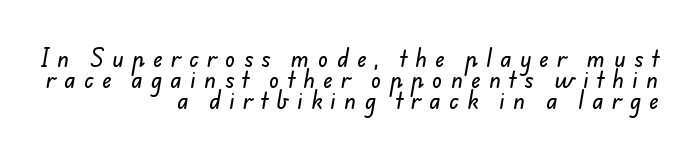
{"underline": "no", "align": "right", "line_spacing": "tight", "line_spacing_ratio": 0.99, "letter_spacing": "wide", "letter_spacing_em": 0.4, "glyph_px": 21}
